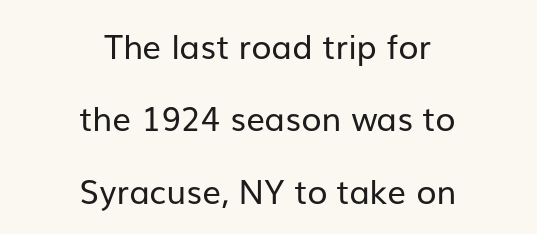
This block would shrink considerably if given ordinary leading; it's expanded now. The lines are quadded center. Each letter keeps its own natural width here, so spacing adapts to shape. Unlike italic type, these characters show no tilt at all. The foot of each line stays bare and open. Spacing between characters is what you'd get straight out of the box.
